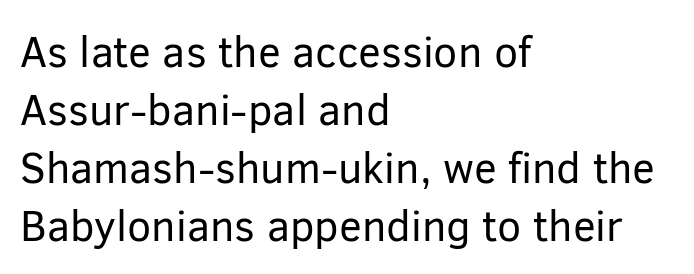
Q: Is the text bold? A: No.
Q: Is the text italic (slanted)? A: No, it is upright.
Q: Is the typeface a serif or a sans-serif typeface? A: Sans-serif.
Q: Is the text underlined? A: No.
Q: How is the paragraph aligned? A: Left-aligned.
Q: Is the spacing between letters normal or unusually wide? A: Normal.
Q: Is the spacing between lines tight, normal or loose? A: Normal.
Q: Width (condensed, normal, or wide)? A: Normal.
Q: Stroke contrast? A: Low.
Q: x-height? A: Medium.
Q: Monospaced? A: No.
